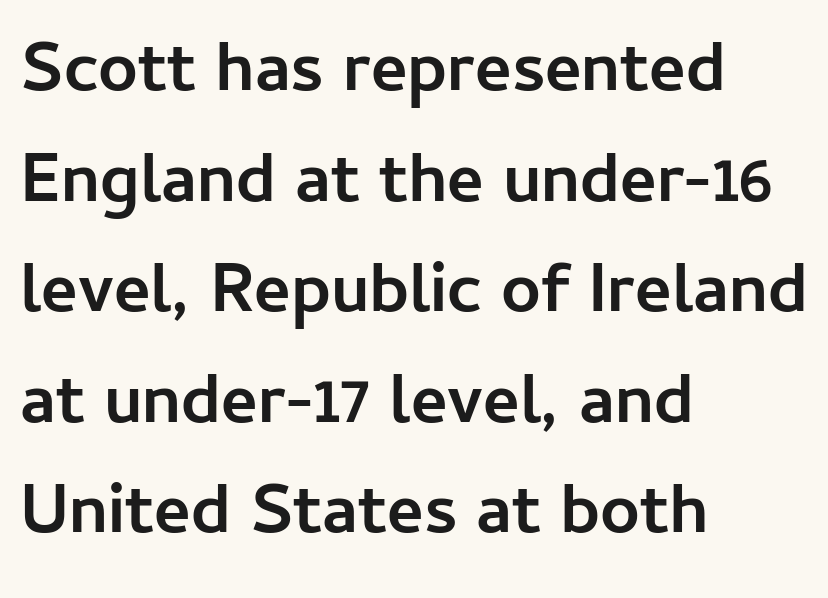
Q: Is the text bold? A: Yes.
Q: Is the text italic (slanted)? A: No, it is upright.
Q: Is the typeface a serif or a sans-serif typeface? A: Sans-serif.
Q: Is the text underlined? A: No.
Q: How is the paragraph aligned? A: Left-aligned.
Q: Is the spacing between letters normal or unusually wide? A: Normal.
Q: Is the spacing between lines tight, normal or loose? A: Normal.
Q: Width (condensed, normal, or wide)? A: Normal.
Q: Stroke contrast? A: Low.
Q: x-height? A: Medium.
Q: Monospaced? A: No.
